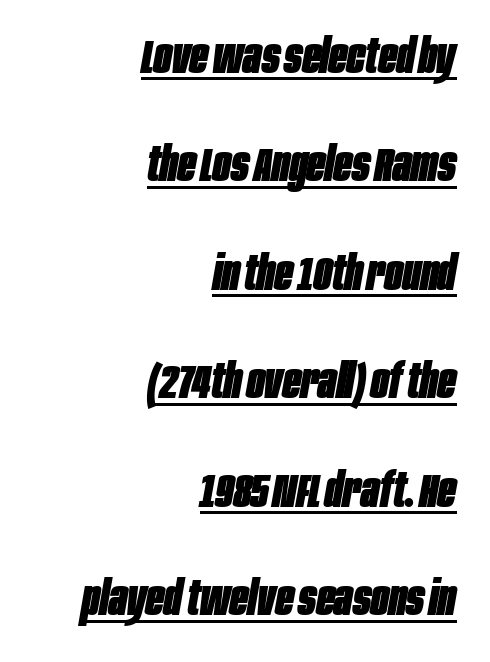
Summary of vertical rhythm: relaxed, with wide interline spacing. The string is rendered with underlining switched on. Chunky letters — that's bold for sure. If you drew a line through each stem, it would be angled. The rag falls on the left side of this text block.
